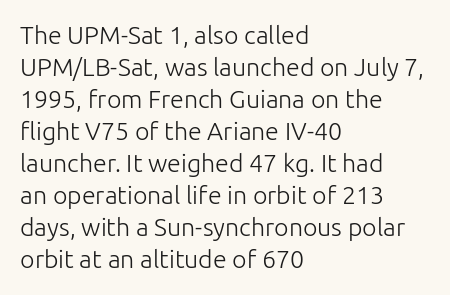
{"italic": "no", "bold": "no", "underline": "no", "align": "left", "line_spacing": "normal", "line_spacing_ratio": 1.28, "letter_spacing": "normal", "letter_spacing_em": 0.0, "glyph_px": 25}
